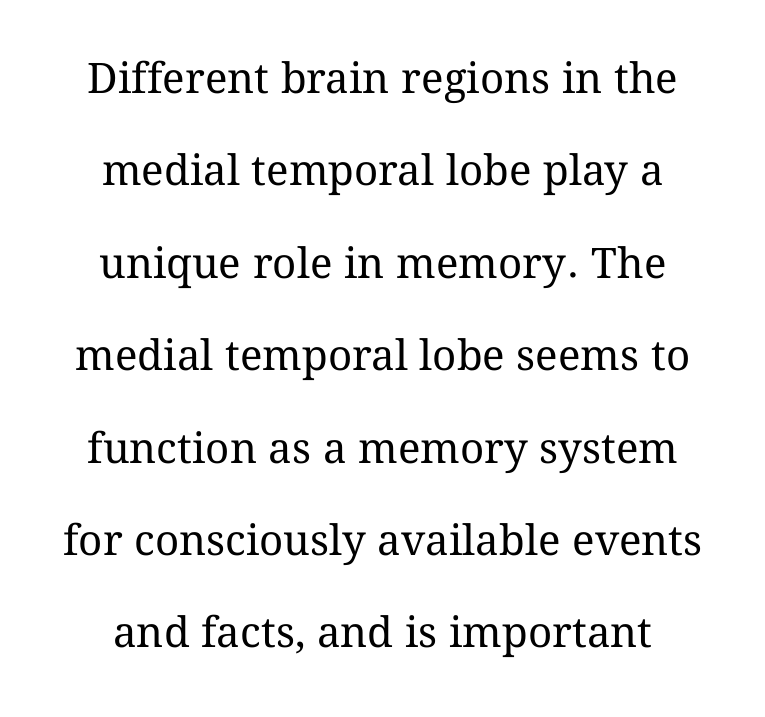
The image shows 42 px regular-weight type, upright; set centered, loose line spacing (2.2x), normal letter spacing, not underlined; medium stroke contrast and a medium x-height.
